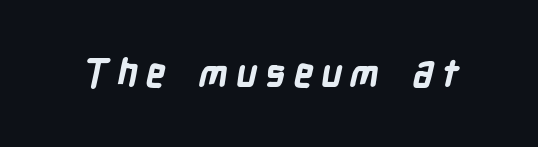
Q: Is the text bold? A: Yes.
Q: Is the typeface a serif or a sans-serif typeface? A: Sans-serif.
Q: Is the text underlined? A: No.
Q: Is the spacing between letters normal or unusually wide? A: Unusually wide.
Q: Width (condensed, normal, or wide)? A: Condensed.
Q: Stroke contrast? A: Low.
Q: x-height? A: Medium.
Q: Monospaced? A: No.
